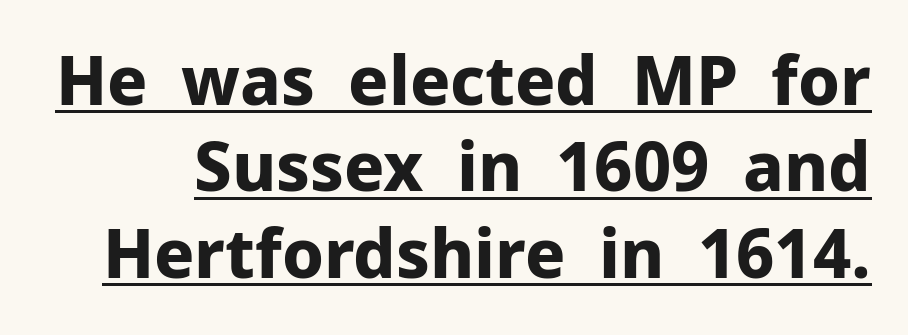
The characters display no serif detailing; their extremities are plain. Proportional: the letters do not fall into vertical columns. The typography opts for an upright posture over an oblique one. Notice how descenders clear the ascenders below comfortably — that's standard leading. The letters sit at their default tracking, neither squeezed nor spread. Glance below the letters and you will spot a drawn line.
